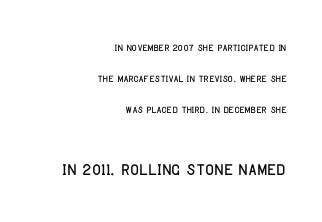
The image shows 24 px text type, upright; set right-aligned, loose line spacing (2.23x), normal letter spacing, not underlined; the second (bottom) block is 1.71x larger.
